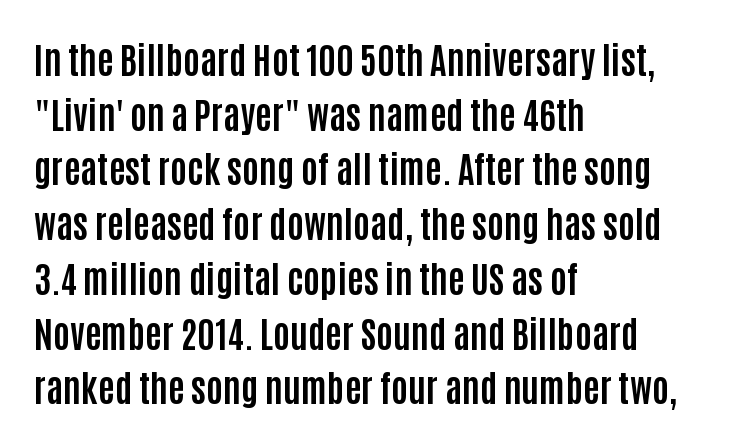
The image shows 36 px bold, condensed sans-serif type, upright; set left-aligned, normal line spacing (1.52x), normal letter spacing, not underlined; low stroke contrast and a large x-height.
